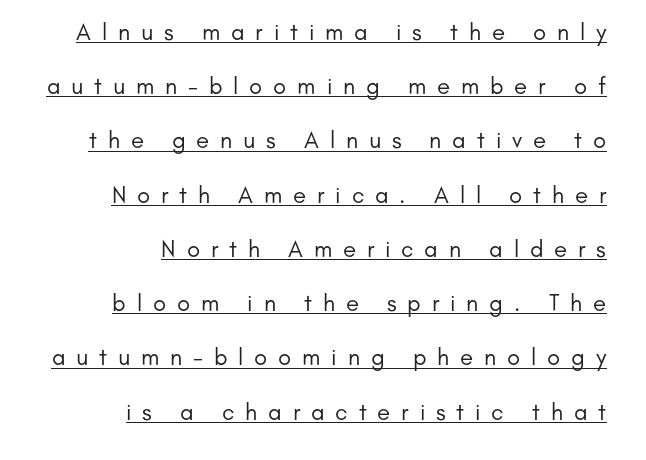
Descenders here cross a horizontal rule under the line. Each line ends at the same right margin while the left side varies. These lines were composed using upright roman letters. Letters have the restrained weight of plain body copy at most. Vertically, the passage feels expansive, rows floating well apart. You could only call the tracking loose — the letters float apart.
